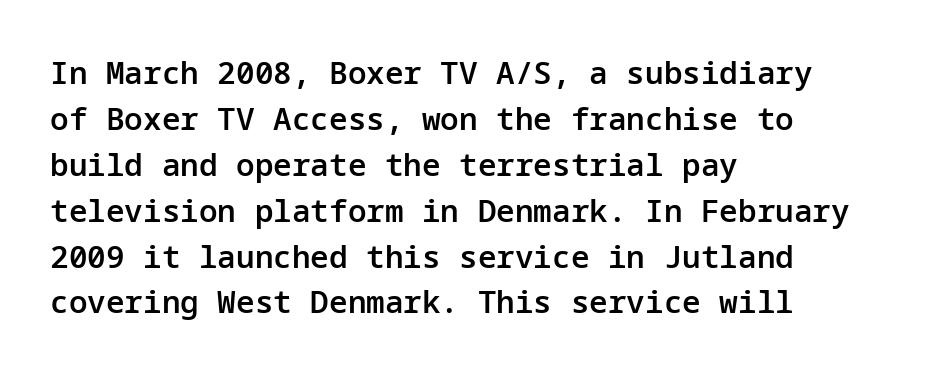
Unmarked baselines from the first word to the last. The face used here is rendered with its standard letterfit. Evenly set lines give the paragraph a standard silhouette. A typesetter would mark this as roman, not italic. One-word summary of the alignment: left.
